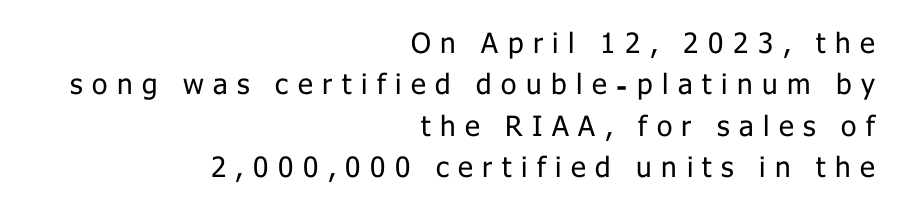
Q: Is the text bold? A: No.
Q: Is the text italic (slanted)? A: No, it is upright.
Q: Is the typeface a serif or a sans-serif typeface? A: Sans-serif.
Q: Is the text underlined? A: No.
Q: How is the paragraph aligned? A: Right-aligned.
Q: Is the spacing between letters normal or unusually wide? A: Unusually wide.
Q: Is the spacing between lines tight, normal or loose? A: Normal.
Q: Width (condensed, normal, or wide)? A: Normal.
Q: Stroke contrast? A: Low.
Q: x-height? A: Medium.
Q: Monospaced? A: No.
